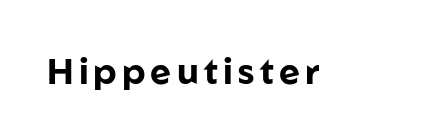
Q: Is the text bold? A: Yes.
Q: Is the text italic (slanted)? A: No, it is upright.
Q: Is the typeface a serif or a sans-serif typeface? A: Sans-serif.
Q: Is the text underlined? A: No.
Q: Width (condensed, normal, or wide)? A: Normal.
Q: Stroke contrast? A: Low.
Q: x-height? A: Medium.
Q: Monospaced? A: No.
